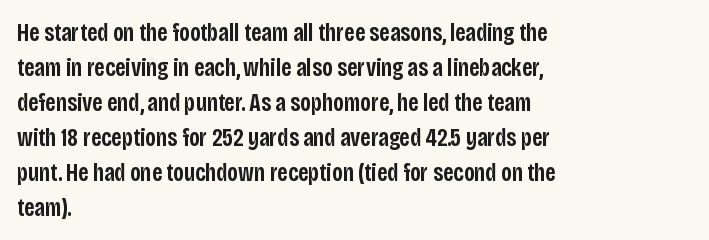
Notice how the passage keeps a crisp vertical edge on the left only. Ordinary non-slanted type is in use. Strokes here are thickened, but only to semibold level. Vertical spacing — default. The glyphs are unaccompanied by any horizontal stroke below them.
